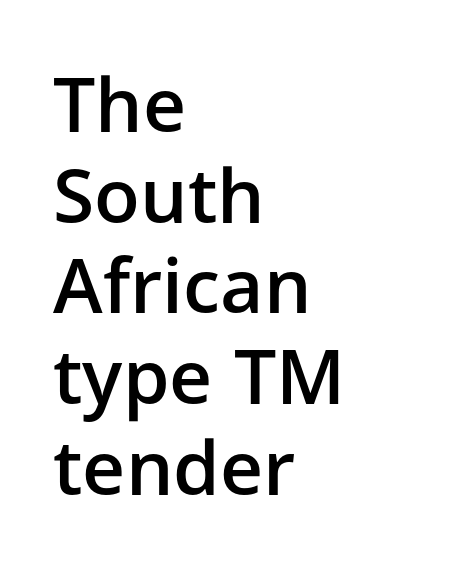
In terms of letterspacing, this is plain default setting. Is the type bold? Partly — it's a semibold, heavier than regular but not fully bold. This sample has the flowing, uneven cadence of proportional lettering. Ascenders rise straight up at ninety degrees.
